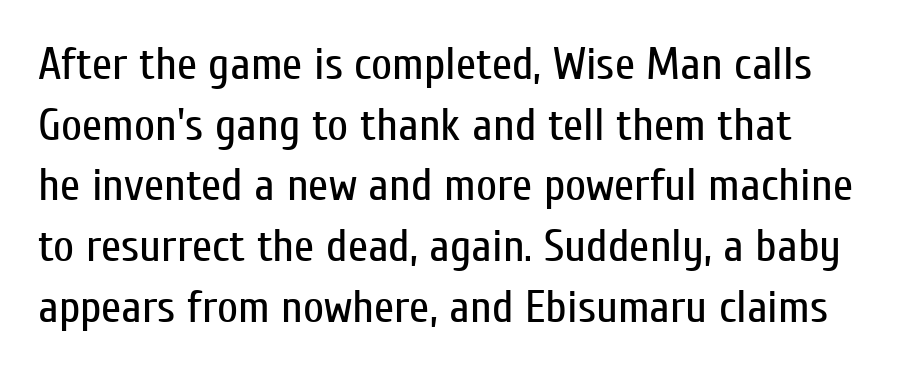
{"serif": "no", "italic": "no", "bold": "no", "weight": "regular", "width": "condensed", "stroke_contrast": "low", "x_height": "medium", "monospaced": "no", "underline": "no", "line_spacing": "normal", "line_spacing_ratio": 1.32, "letter_spacing": "normal", "letter_spacing_em": 0.0, "glyph_px": 46}
